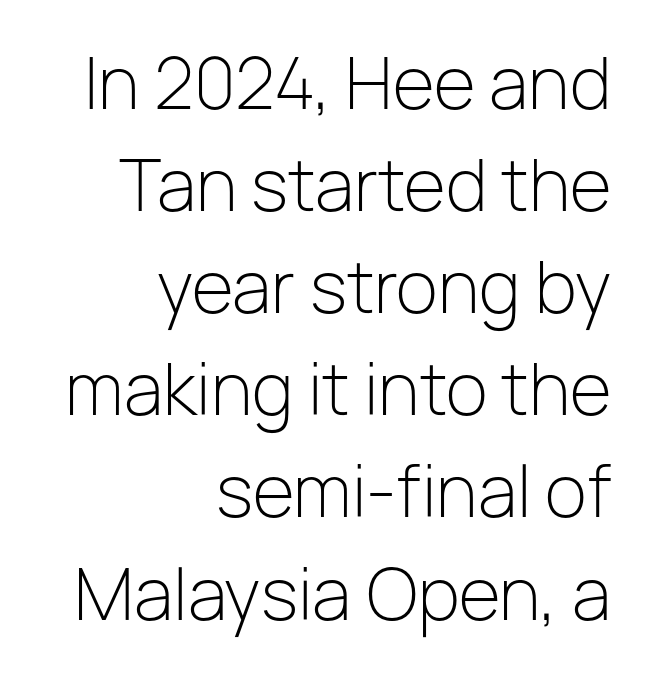
The image shows 69 px light sans-serif type, upright; set right-aligned, normal line spacing (1.48x), normal letter spacing, not underlined; low stroke contrast and a medium x-height.
